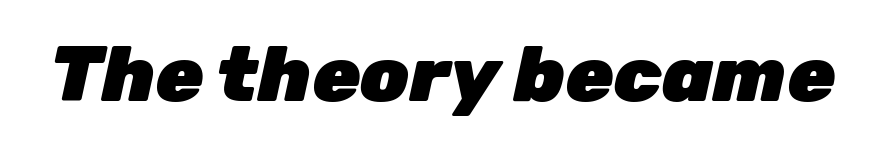
Q: Is the text bold? A: Yes.
Q: Is the text italic (slanted)? A: Yes, it leans right by about 12 degrees.
Q: Is the text underlined? A: No.
Q: Is the spacing between letters normal or unusually wide? A: Normal.
Q: Width (condensed, normal, or wide)? A: Normal.
Q: Stroke contrast? A: Low.
Q: x-height? A: Medium.
Q: Monospaced? A: No.
